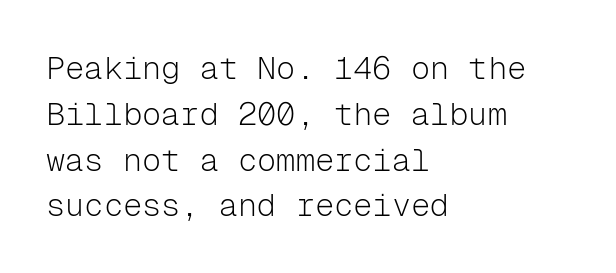
{"serif": "no", "italic": "no", "bold": "no", "weight": "light", "width": "normal", "stroke_contrast": "low", "x_height": "medium", "monospaced": "yes", "underline": "no", "align": "left", "line_spacing": "normal", "line_spacing_ratio": 1.43, "letter_spacing": "normal", "letter_spacing_em": 0.0, "glyph_px": 32}
